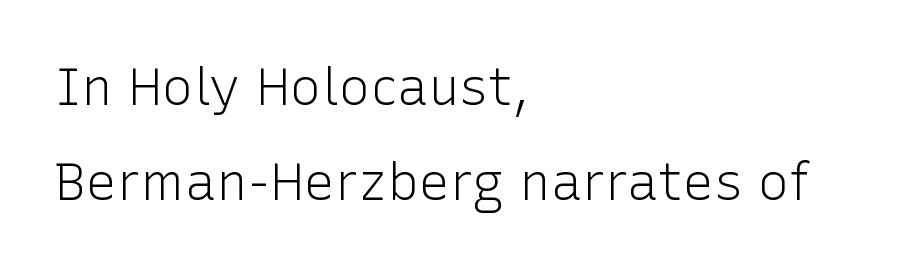
{"serif": "no", "italic": "no", "bold": "no", "weight": "light", "width": "normal", "stroke_contrast": "low", "x_height": "medium", "monospaced": "no", "underline": "no", "align": "left", "line_spacing_ratio": 1.83, "letter_spacing": "normal", "letter_spacing_em": 0.0, "glyph_px": 52}
